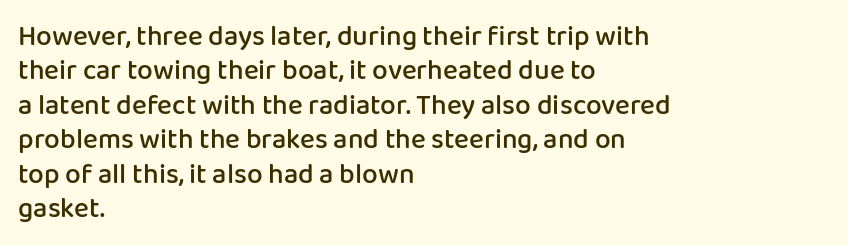
Descender tails drop into unmarked territory. The letters advance in unequal steps, a hallmark of proportional type. The passage is arranged the way most books set body copy — flush left. Are there feet on the stems? There aren't — it's a sans. Here the glyphs are tracked normally, forming tight word shapes. The lettering holds an erect, upright posture throughout.
